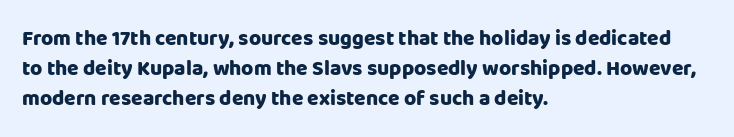
The image shows 21 px bold type, upright; set left-aligned, normal line spacing (1.43x), normal letter spacing, not underlined.
